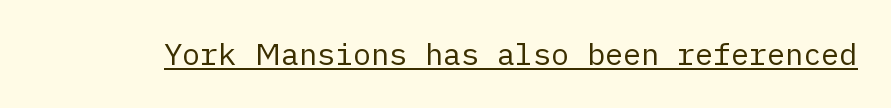
The typeface has the unassuming heft of standard copy or less. How are the letters spaced? Ordinarily, with no added tracking. Glance below the letters and you will spot a drawn line. The typography opts for an upright posture over an oblique one. The typeface chosen for these lines omits serifs.
